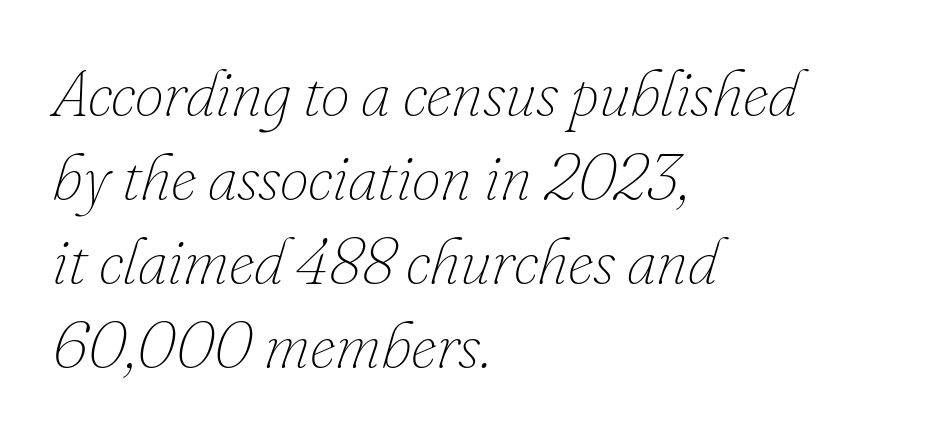
Alignment: flush left. What stands out about the letter spacing? Nothing — it is the standard amount. Yep, that's italic — everything's leaning. The space beneath each line is pristine and unruled. The weight tops out at a normal text grade. Vertical spacing — default.
